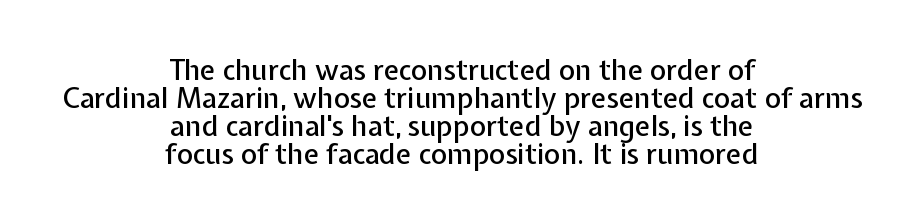
{"serif": "no", "italic": "no", "width": "normal", "stroke_contrast": "low", "x_height": "medium", "monospaced": "no", "underline": "no", "align": "center", "line_spacing": "tight", "line_spacing_ratio": 1.0, "letter_spacing": "normal", "letter_spacing_em": 0.0, "glyph_px": 28}
